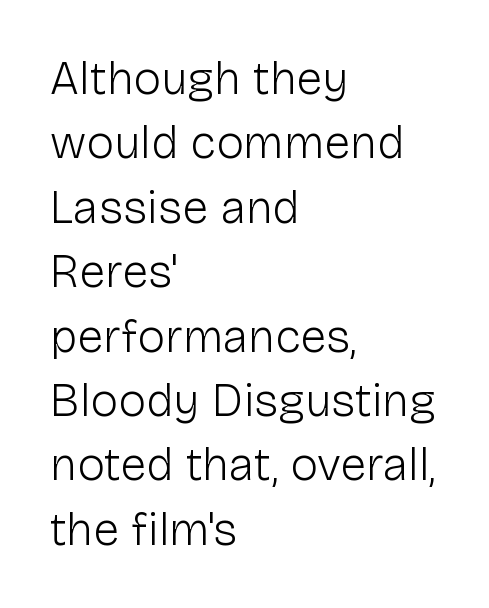
Leftover space on each line is placed entirely after the last word. The face used here is rendered with its standard letterfit. This sample keeps an unexceptional amount of space between lines. You could not count columns in this text — the font is proportionally spaced. Do the letters lean? They stand straight.
